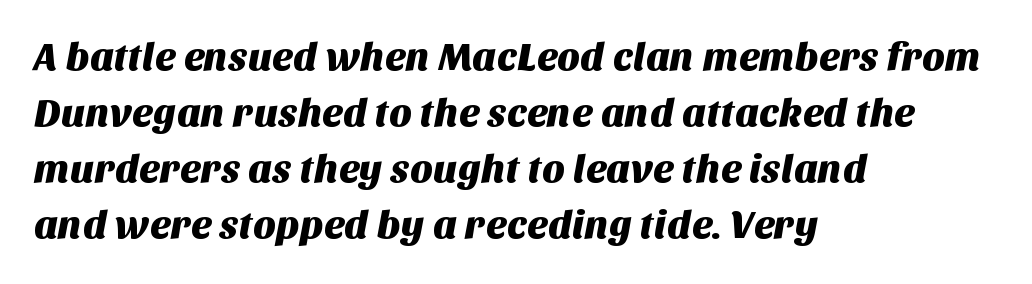
Letterform terminals end flat and unadorned throughout the passage. Quick note: interline space is typical. Looks like regular typesetting: each glyph gets only the width it needs. Letters rest on an invisible, unmarked baseline.
